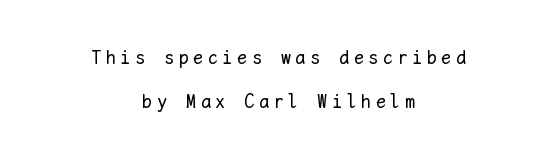
Compared with typical body copy, the letter spacing here is much looser. Italic: no, the glyphs are upright roman. Caption: face not bold, strokes unweighted. Teacher's note: observe the equal gaps on both sides — that is centered alignment.
